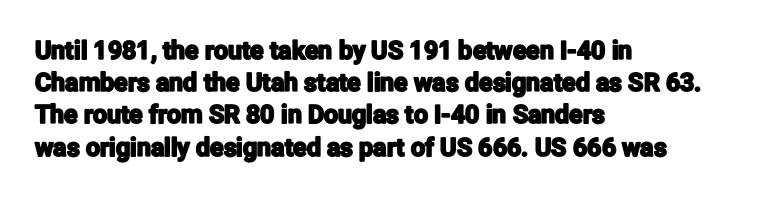
The image shows 25 px text type, upright; set left-aligned, normal line spacing (1.29x), normal letter spacing, not underlined.
